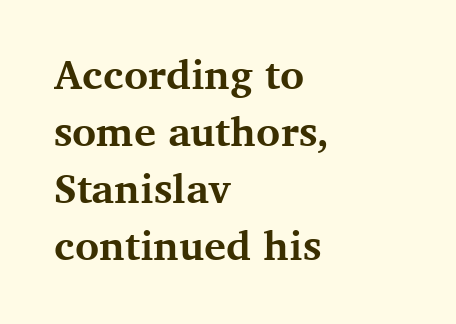
Q: Is the text bold? A: Yes.
Q: Is the text italic (slanted)? A: No, it is upright.
Q: Is the typeface a serif or a sans-serif typeface? A: Serif.
Q: Is the text underlined? A: No.
Q: How is the paragraph aligned? A: Left-aligned.
Q: Is the spacing between letters normal or unusually wide? A: Normal.
Q: Is the spacing between lines tight, normal or loose? A: Normal.
Q: Width (condensed, normal, or wide)? A: Normal.
Q: Stroke contrast? A: Medium.
Q: x-height? A: Medium.
Q: Monospaced? A: No.
